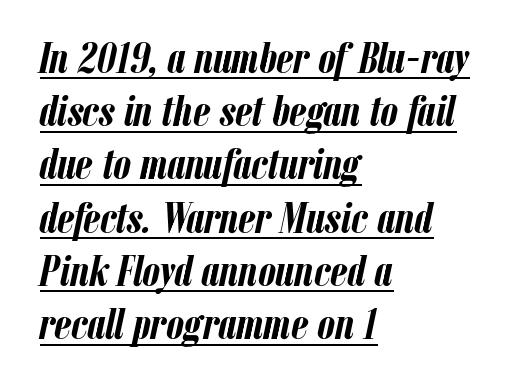
Slant detected: the letters are inclined. Heavy, bold letterforms. Descenders here cross a horizontal rule under the line. What stands out about the letter spacing? Nothing — it is the standard amount.
